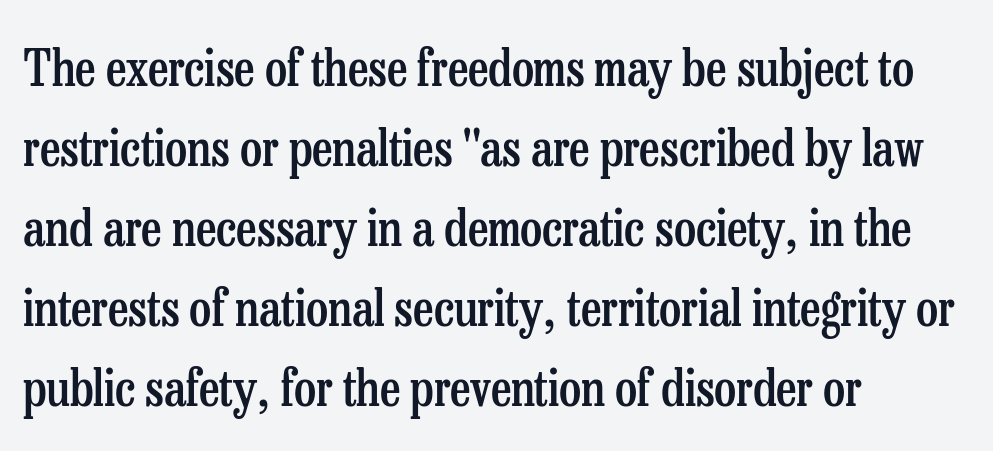
The image shows 50 px semibold, condensed serif type, upright; set left-aligned, normal line spacing (1.6x), normal letter spacing, not underlined; low stroke contrast and a medium x-height.
